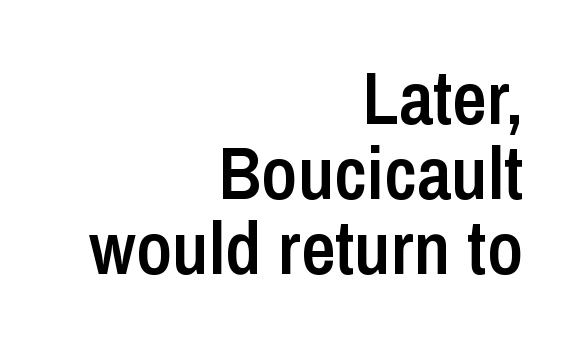
Q: Is the text bold? A: Semi-bold.
Q: Is the text italic (slanted)? A: No, it is upright.
Q: Is the typeface a serif or a sans-serif typeface? A: Sans-serif.
Q: Is the text underlined? A: No.
Q: How is the paragraph aligned? A: Right-aligned.
Q: Is the spacing between letters normal or unusually wide? A: Normal.
Q: Is the spacing between lines tight, normal or loose? A: Tight.
Q: Width (condensed, normal, or wide)? A: Condensed.
Q: Stroke contrast? A: Low.
Q: x-height? A: Medium.
Q: Monospaced? A: No.
